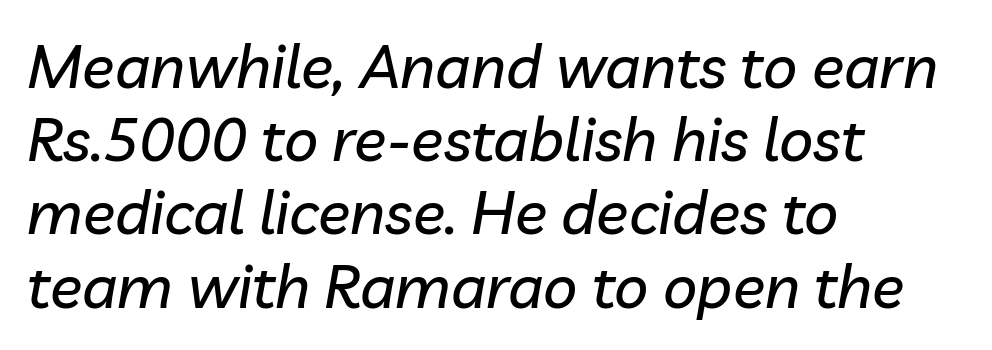
The image shows 60 px text type, italic (leaning right); set left-aligned, line spacing 1.22x, normal letter spacing, not underlined; low stroke contrast and a medium x-height.
